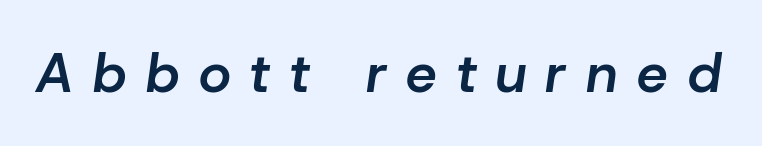
Characters are canted at an angle relative to the baseline's perpendicular. The space beneath each line is pristine and unruled. Caption: expanded tracking, letters set apart. This is moderately heavy type, rendered in semibold.
